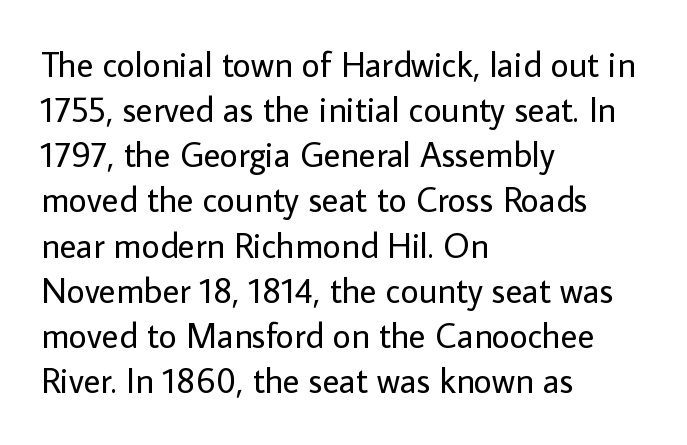
Q: Is the text bold? A: No.
Q: Is the text italic (slanted)? A: No, it is upright.
Q: Is the typeface a serif or a sans-serif typeface? A: Sans-serif.
Q: Is the text underlined? A: No.
Q: How is the paragraph aligned? A: Left-aligned.
Q: Is the spacing between letters normal or unusually wide? A: Normal.
Q: Is the spacing between lines tight, normal or loose? A: Normal.
Q: Width (condensed, normal, or wide)? A: Normal.
Q: Stroke contrast? A: Low.
Q: x-height? A: Medium.
Q: Monospaced? A: No.
